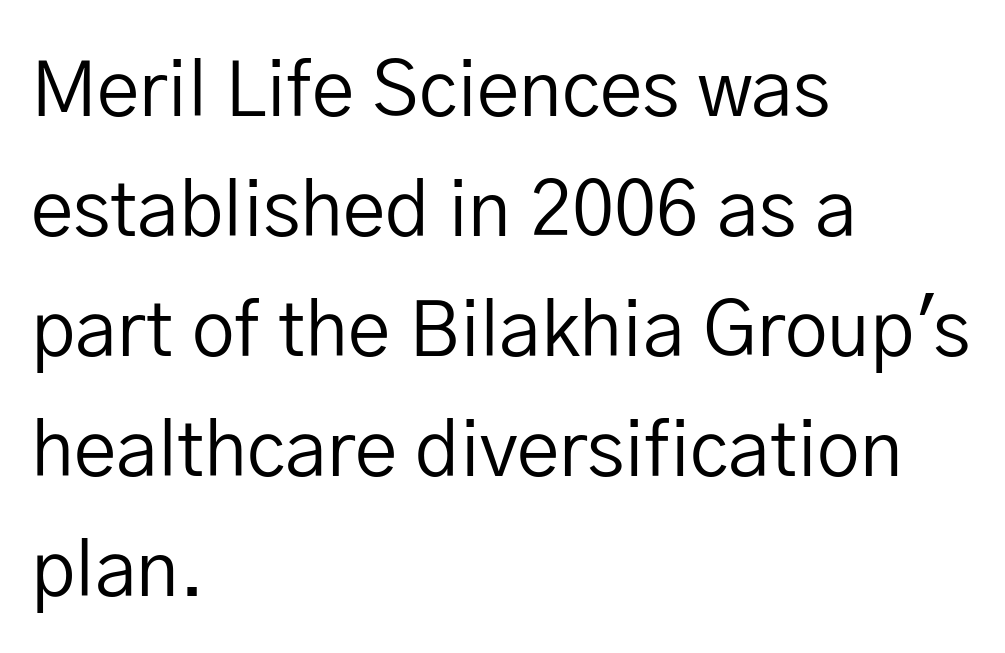
Proportional: the letters do not fall into vertical columns. A normal amount of white space separates one row of letters from the next. The line texture is even and compact thanks to regular tracking. The axis of the letterforms is exactly vertical. Caption: face not bold, strokes unweighted.
